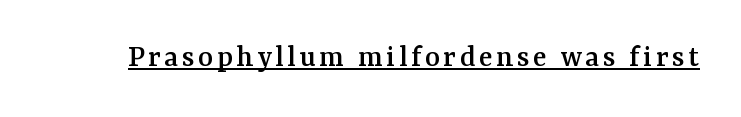
Notice how a bar underscores the lettering throughout. Spacing verdict: proportional, widths tailored to each character. Old-style or modern, the face here clearly has serifs. The font's upright variant was chosen for this text.
